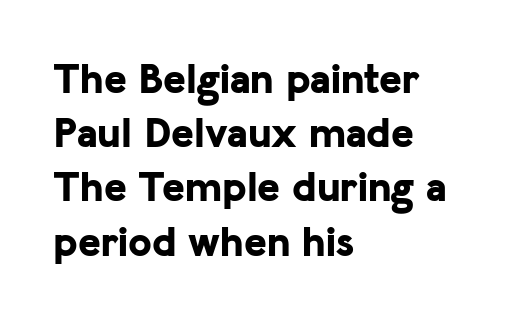
Q: Is the text bold? A: Yes.
Q: Is the text italic (slanted)? A: No, it is upright.
Q: Is the typeface a serif or a sans-serif typeface? A: Sans-serif.
Q: Is the text underlined? A: No.
Q: How is the paragraph aligned? A: Left-aligned.
Q: Is the spacing between letters normal or unusually wide? A: Normal.
Q: Is the spacing between lines tight, normal or loose? A: Normal.
Q: Width (condensed, normal, or wide)? A: Normal.
Q: Stroke contrast? A: Low.
Q: x-height? A: Medium.
Q: Monospaced? A: No.
